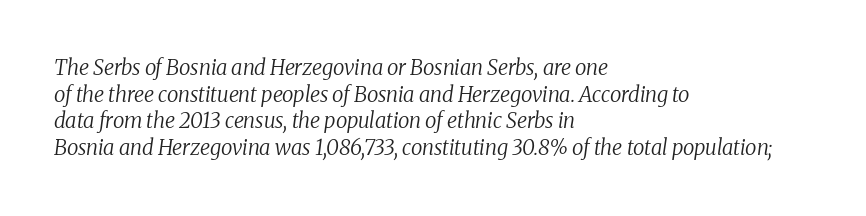
The space beneath each line is pristine and unruled. Compared with a centered layout, this one pins lines to the left instead. The passage shown is not bold in any degree. Slant detected: the letters are inclined. The vertical gap from one line to the next is medium.
